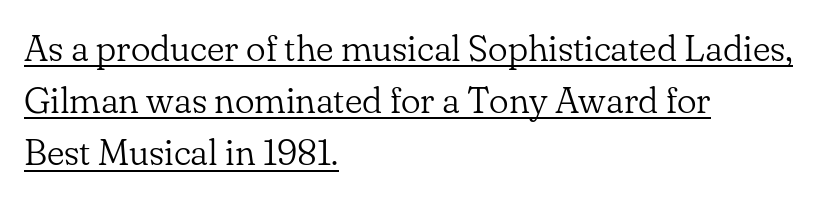
The image shows 37 px light serif type, upright; set left-aligned, normal line spacing (1.41x), normal letter spacing, underlined; low stroke contrast and a small x-height.
